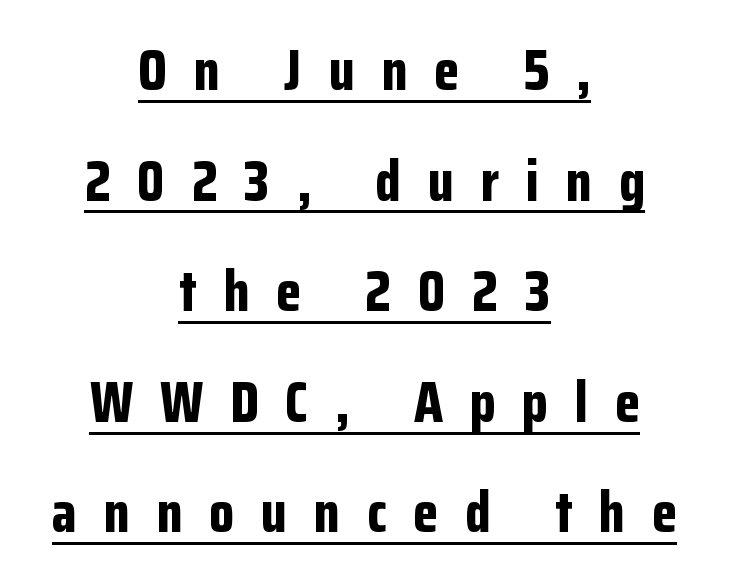
The image shows 57 px bold, condensed sans-serif type, upright; set centered, loose line spacing (1.94x), unusually wide letter spacing (+0.47 em), underlined; low stroke contrast and a medium x-height.
